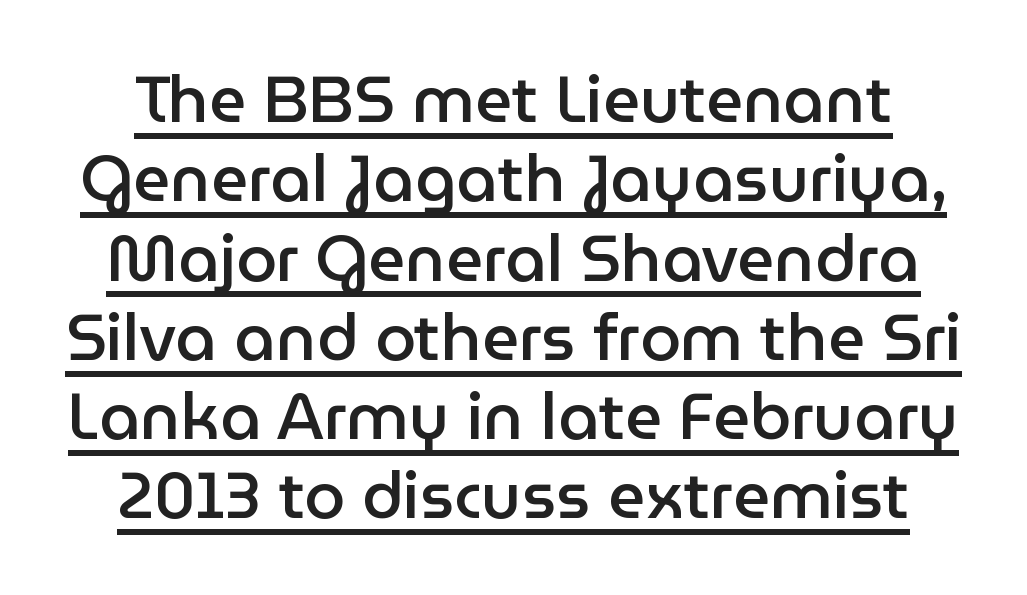
{"serif": "no", "italic": "no", "bold": "semi", "weight": "semibold", "width": "normal", "stroke_contrast": "low", "x_height": "medium", "monospaced": "no", "underline": "yes", "align": "center", "line_spacing_ratio": 1.22, "letter_spacing": "normal", "letter_spacing_em": 0.0, "glyph_px": 65}
